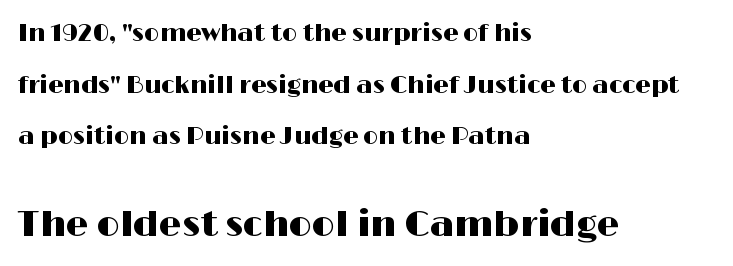
{"serif": "no", "italic": "no", "width": "wide", "stroke_contrast": "high", "x_height": "medium", "monospaced": "no", "underline": "no", "align": "left", "line_spacing": "loose", "line_spacing_ratio": 2.15, "letter_spacing": "normal", "letter_spacing_em": 0.0, "larger_block": "second", "size_ratio": 1.5, "glyph_px": 36}
